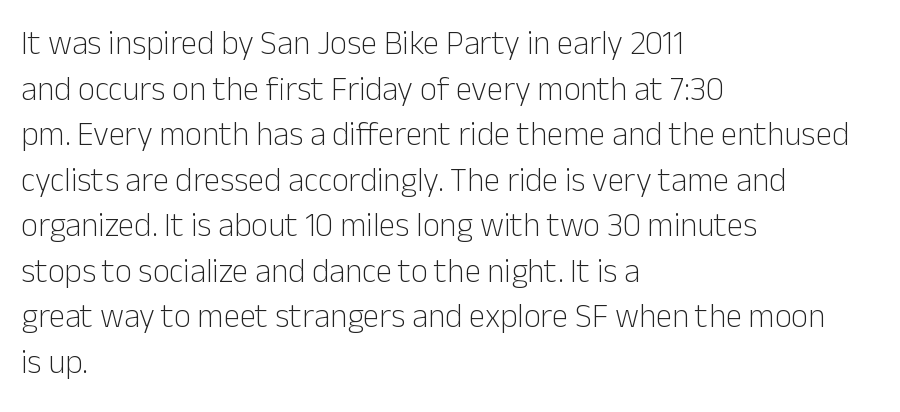
Q: Is the text bold? A: No.
Q: Is the text italic (slanted)? A: No, it is upright.
Q: Is the typeface a serif or a sans-serif typeface? A: Sans-serif.
Q: Is the text underlined? A: No.
Q: How is the paragraph aligned? A: Left-aligned.
Q: Is the spacing between letters normal or unusually wide? A: Normal.
Q: Is the spacing between lines tight, normal or loose? A: Normal.
Q: Width (condensed, normal, or wide)? A: Normal.
Q: Stroke contrast? A: Low.
Q: x-height? A: Medium.
Q: Monospaced? A: No.
